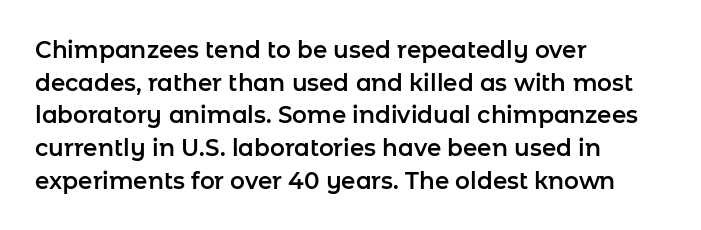
The image shows 23 px text type, upright; set left-aligned, normal line spacing (1.42x), normal letter spacing, not underlined.
